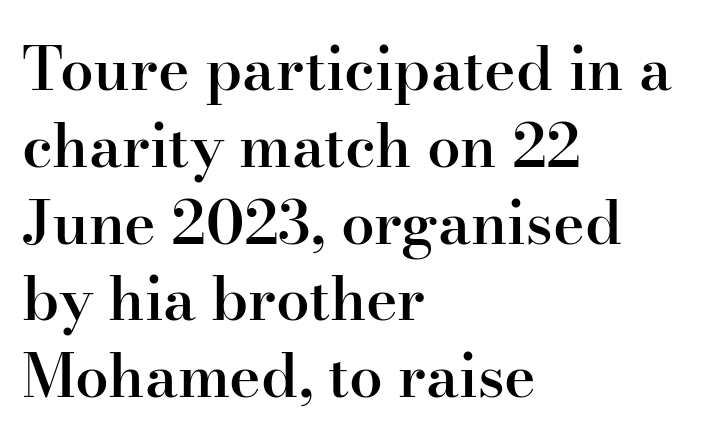
Q: Is the text bold? A: Semi-bold.
Q: Is the text italic (slanted)? A: No, it is upright.
Q: Is the typeface a serif or a sans-serif typeface? A: Serif.
Q: Is the text underlined? A: No.
Q: How is the paragraph aligned? A: Left-aligned.
Q: Is the spacing between letters normal or unusually wide? A: Normal.
Q: Is the spacing between lines tight, normal or loose? A: Normal.
Q: Width (condensed, normal, or wide)? A: Normal.
Q: Stroke contrast? A: High.
Q: x-height? A: Small.
Q: Monospaced? A: No.
